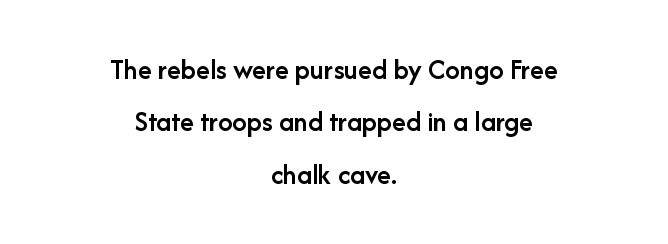
The image shows 29 px semibold sans-serif type, upright; set centered, line spacing 1.81x, normal letter spacing, not underlined; low stroke contrast and a medium x-height.
